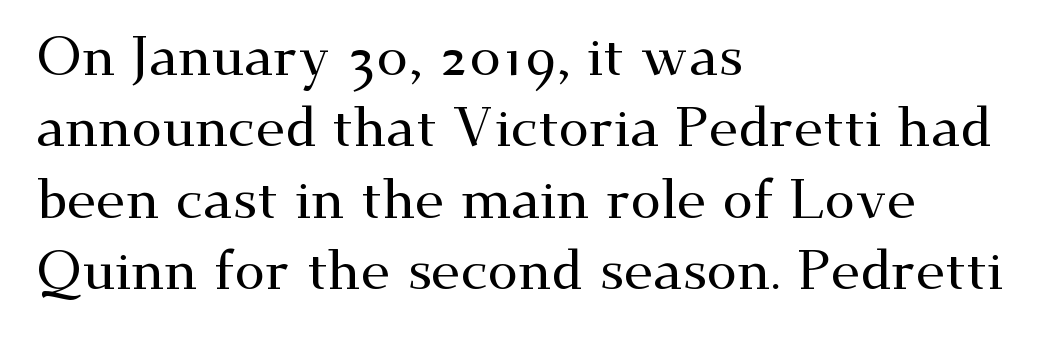
The letters stand upright; this is a roman face. The gap between lines stays unmarked. Successive baselines arrive at the customary interval. Short and long lines alike share a common starting point at left. Looks like regular typesetting: each glyph gets only the width it needs.
